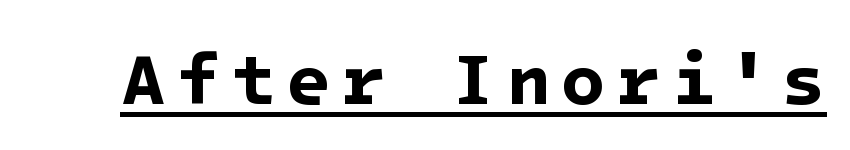
Like a heading marked for emphasis, these lines bear an underscore. Examine the stroke ends and you'll find no serifs. The typesetting leans heavy: a genuine bold.
